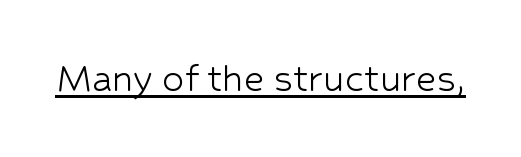
Q: Is the text bold? A: No.
Q: Is the text italic (slanted)? A: No, it is upright.
Q: Is the typeface a serif or a sans-serif typeface? A: Sans-serif.
Q: Is the text underlined? A: Yes.
Q: Is the spacing between letters normal or unusually wide? A: Normal.
Q: Width (condensed, normal, or wide)? A: Normal.
Q: Stroke contrast? A: Low.
Q: x-height? A: Medium.
Q: Monospaced? A: No.
